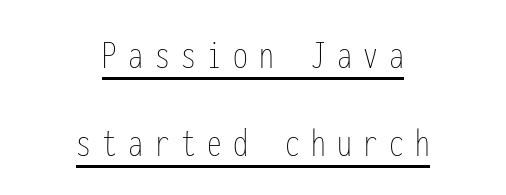
A rule runs beneath these lines of type. No italicization has been applied; the sample stays upright. This sample trades compactness for vertical openness between lines. Think of a typewriter: that constant character pitch is what you see here. The passage shown has open, widely tracked lettering throughout.
